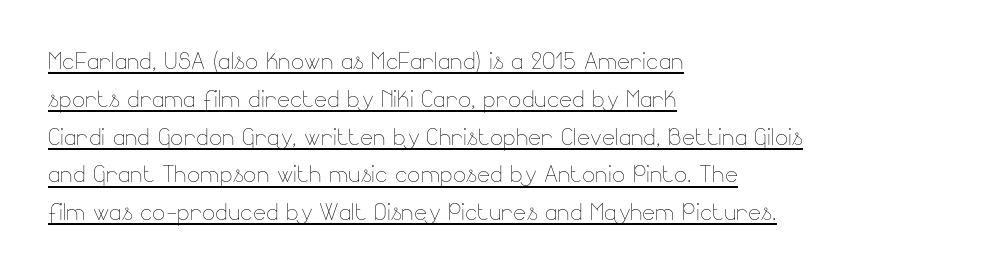
Q: Is the text bold? A: No.
Q: Is the text italic (slanted)? A: No, it is upright.
Q: Is the text underlined? A: Yes.
Q: How is the paragraph aligned? A: Left-aligned.
Q: Is the spacing between letters normal or unusually wide? A: Normal.
Q: Width (condensed, normal, or wide)? A: Normal.
Q: Stroke contrast? A: Low.
Q: x-height? A: Small.
Q: Monospaced? A: No.
